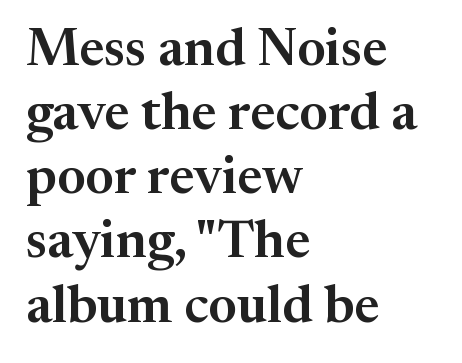
You could not count columns in this text — the font is proportionally spaced. The text block is weighted toward the left margin, trailing off unevenly rightward. Look at the bottom of the vertical strokes: they flare into serifs here. The type is set solid horizontally, with unmodified tracking.
